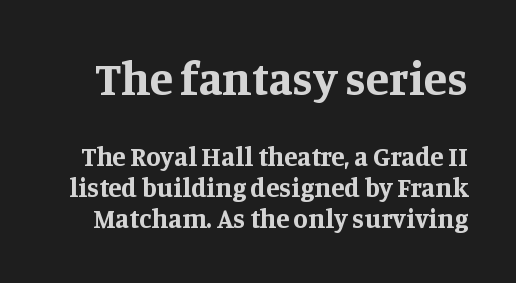
The image shows 47 px bold serif type, upright; set tight line spacing (1.14x), normal letter spacing, not underlined; the first (top) block is 1.74x larger; medium stroke contrast and a large x-height.
